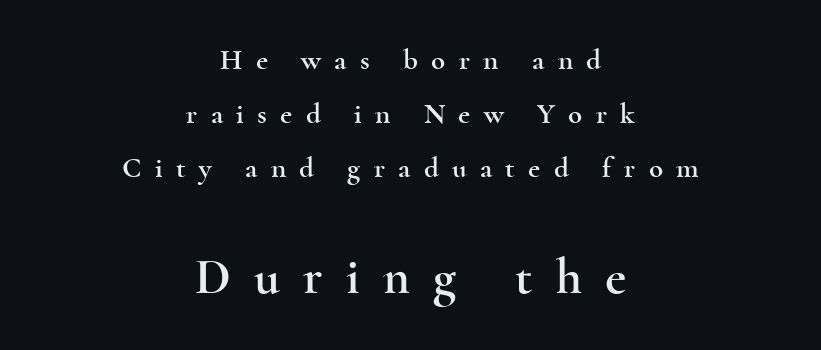
To sum up the face: it has serifs. The horizontal fit of the characters is loose and conspicuously gappy. Proportional: the letters do not fall into vertical columns. Is the block centered? Yes — each line is placed symmetrically about the middle. Type size steps up from the first block to the second. This is the regular roman posture of the typeface.
